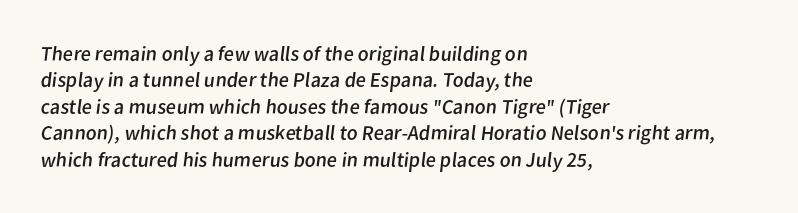
The image shows 21 px text type; set left-aligned, normal line spacing (1.26x), normal letter spacing, not underlined.
